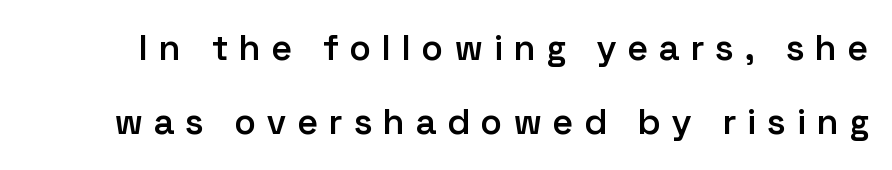
Q: Is the text bold? A: Semi-bold.
Q: Is the text italic (slanted)? A: No, it is upright.
Q: Is the typeface a serif or a sans-serif typeface? A: Sans-serif.
Q: Is the text underlined? A: No.
Q: Is the spacing between letters normal or unusually wide? A: Unusually wide.
Q: Is the spacing between lines tight, normal or loose? A: Loose.
Q: Width (condensed, normal, or wide)? A: Normal.
Q: Stroke contrast? A: Low.
Q: x-height? A: Medium.
Q: Monospaced? A: No.
